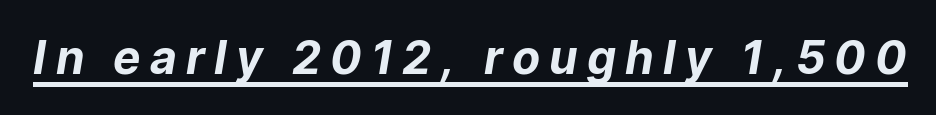
{"serif": "no", "bold": "yes", "weight": "bold", "width": "normal", "stroke_contrast": "low", "x_height": "medium", "monospaced": "no", "underline": "yes", "letter_spacing": "wide", "letter_spacing_em": 0.2, "glyph_px": 46}
